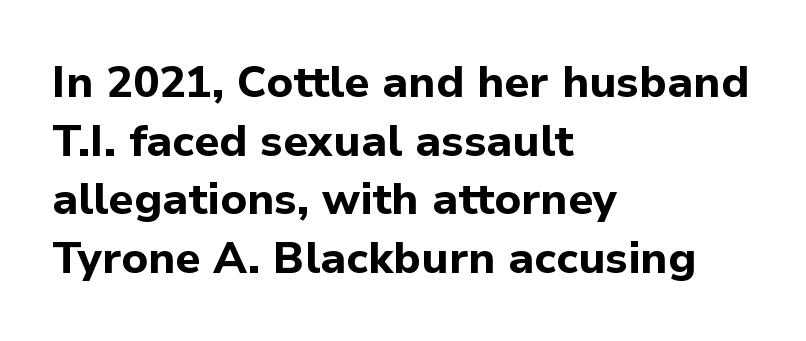
The image shows 44 px bold sans-serif type, upright; set left-aligned, normal line spacing (1.33x), normal letter spacing, not underlined; low stroke contrast and a medium x-height.
